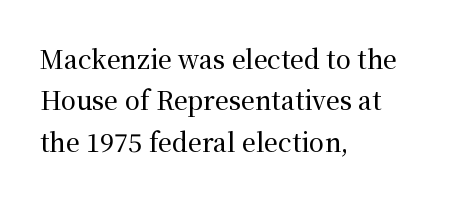
The image shows 25 px text type, upright; set left-aligned, normal line spacing (1.66x), normal letter spacing, not underlined.
